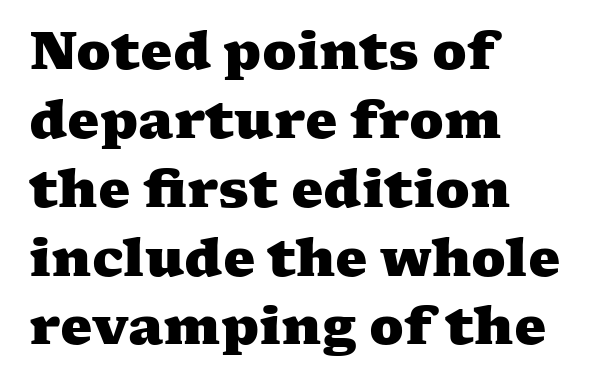
The paragraph shown leans on its left margin. Thick stems and heavy bowls — unmistakably bold. No word sits above an underline. Classification — serif. Standard letterfit; no display-style spreading of the glyphs. Is this a fixed-width face? No — the glyphs have proportional, varying widths.
